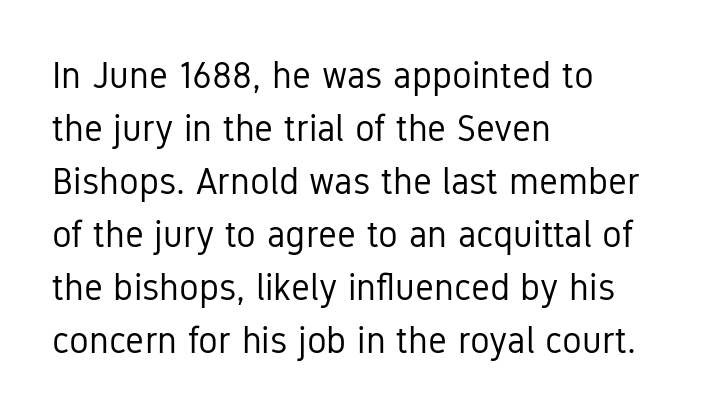
The image shows 37 px regular-weight, condensed sans-serif type, upright; set left-aligned, normal line spacing (1.43x), normal letter spacing, not underlined; low stroke contrast and a medium x-height.
